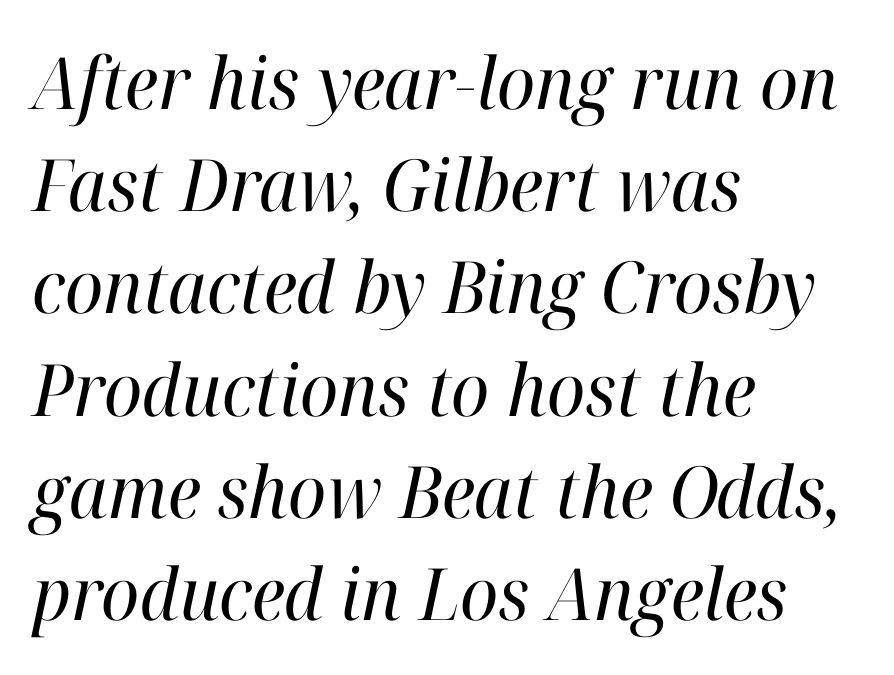
{"serif": "yes", "italic": "yes", "lean": "right", "slant_degrees": 12, "bold": "no", "weight": "regular", "width": "normal", "stroke_contrast": "high", "x_height": "medium", "monospaced": "no", "underline": "no", "align": "left", "line_spacing": "normal", "line_spacing_ratio": 1.42, "letter_spacing": "normal", "letter_spacing_em": 0.0, "glyph_px": 72}
